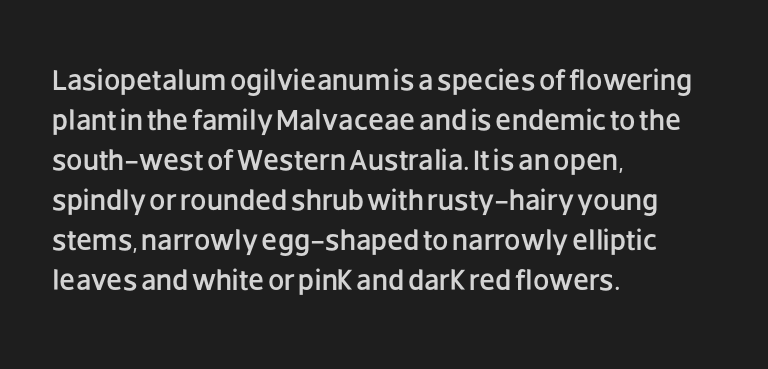
What's the leading like? Ordinary, nothing unusual. Every character sits straight up, as roman type does. The rendering anchors every line to the left-hand side. Underlining? Definitely not there.
